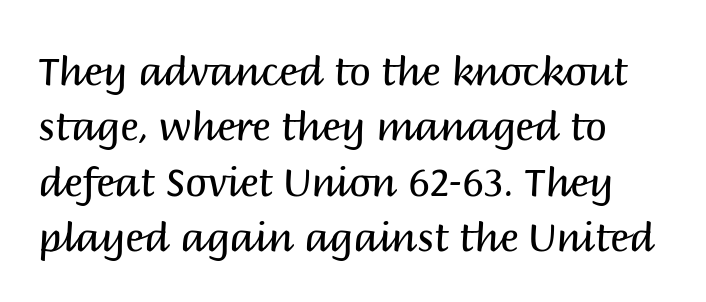
Q: Is the text bold? A: No.
Q: Is the text italic (slanted)? A: Yes.
Q: Is the typeface a serif or a sans-serif typeface? A: Sans-serif.
Q: Is the text underlined? A: No.
Q: Is the spacing between letters normal or unusually wide? A: Normal.
Q: Is the spacing between lines tight, normal or loose? A: Normal.
Q: Width (condensed, normal, or wide)? A: Normal.
Q: Stroke contrast? A: Medium.
Q: x-height? A: Large.
Q: Monospaced? A: No.
